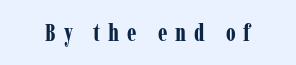
Q: Is the text bold? A: Yes.
Q: Is the text italic (slanted)? A: No, it is upright.
Q: Is the text underlined? A: No.
Q: Is the spacing between letters normal or unusually wide? A: Unusually wide.
